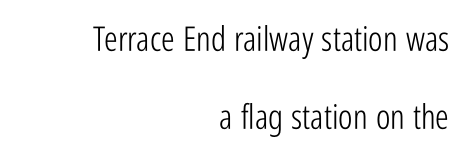
The image shows 34 px light, condensed sans-serif type, upright; set right-aligned, loose line spacing (2.29x), normal letter spacing, not underlined; low stroke contrast and a medium x-height.
